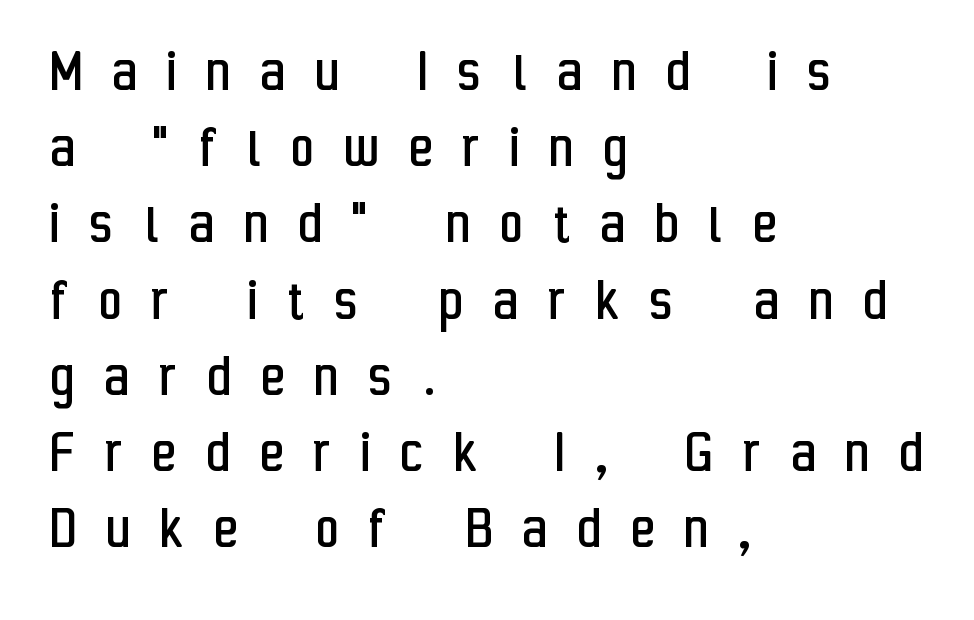
{"serif": "no", "italic": "no", "bold": "no", "weight": "regular", "width": "condensed", "stroke_contrast": "low", "x_height": "medium", "monospaced": "no", "underline": "no", "align": "left", "line_spacing_ratio": 1.21, "letter_spacing": "wide", "letter_spacing_em": 0.49, "glyph_px": 63}
